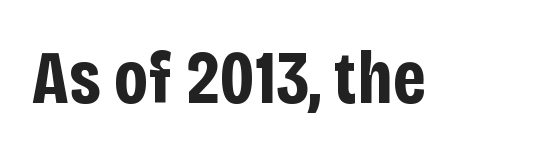
Caption: standard tracking, unaltered. Plenty of ink on the page — the face is bold. When letters stand straight like this, we call the style roman or upright. Font category for this specimen: sans-serif.
